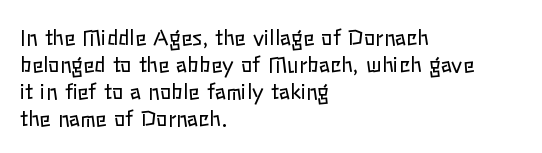
These lines keep a tight, regular rhythm from letter to letter. The rows are spaced the way most documents space them. Nothing heavy about these letters — not bold at all. A roman cut, with each character standing at attention. Check under the words: just untouched page. All the whitespace from short lines collects on the right.
